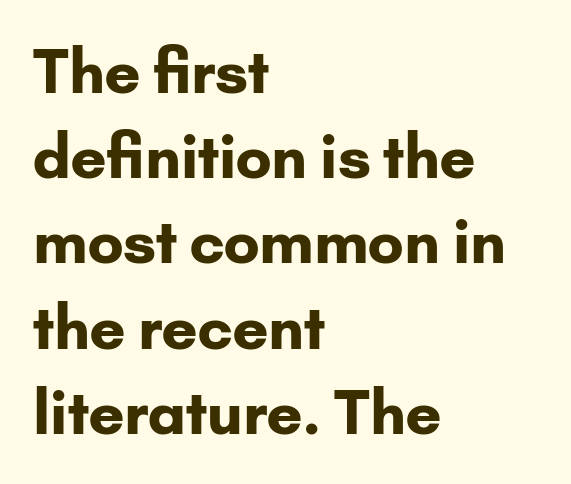
This is sans-serif lettering, the kind often seen on screens and signage. This sample is left-justified, so line endings fall wherever the words run out. I'd describe the lettering as bold — thick and assertive. The baseline area is clear. Rows of type keep a routine distance in the vertical direction. Looks like regular typesetting: each glyph gets only the width it needs.
